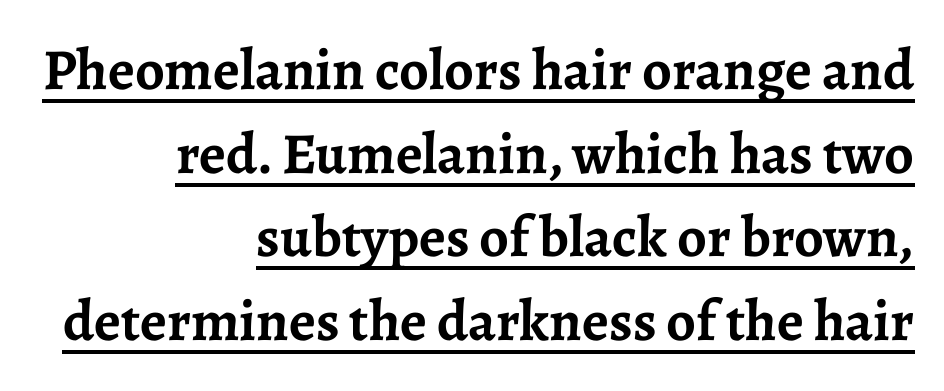
The image shows 58 px semibold serif type, upright; set right-aligned, normal line spacing (1.44x), normal letter spacing, underlined; low stroke contrast and a medium x-height.
